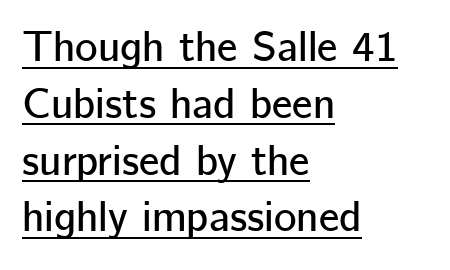
{"serif": "no", "italic": "no", "width": "normal", "stroke_contrast": "low", "x_height": "medium", "monospaced": "no", "underline": "yes", "align": "left", "line_spacing": "normal", "line_spacing_ratio": 1.32, "letter_spacing": "normal", "letter_spacing_em": 0.0, "glyph_px": 43}
